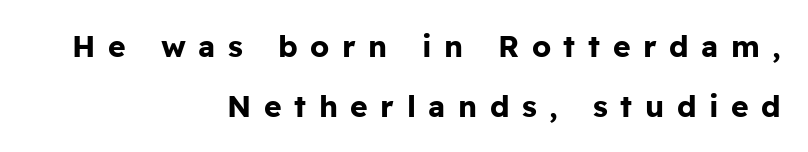
The image shows 30 px bold sans-serif type, upright; set right-aligned, loose line spacing (2.0x), unusually wide letter spacing (+0.42 em), not underlined; low stroke contrast and a medium x-height.
